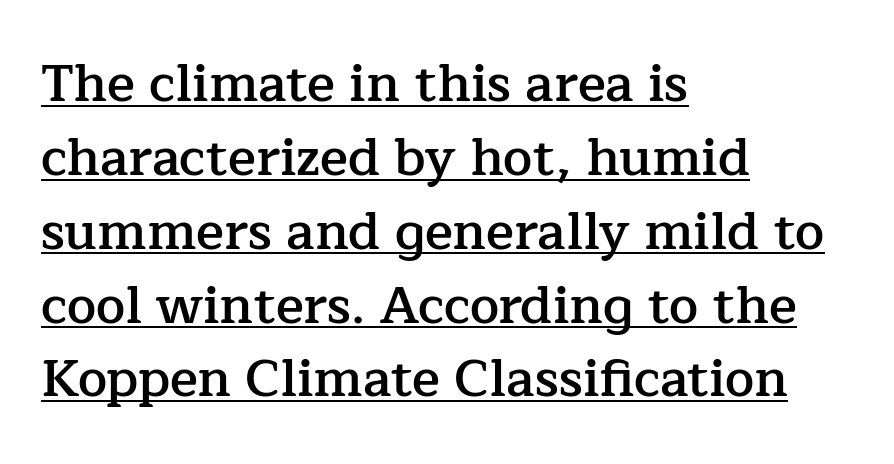
Is this a fixed-width face? No — the glyphs have proportional, varying widths. The glyphs in this specimen are seriffed. The vertical gap from one line to the next is medium. These characters rest on top of a visible drawn line. Students, note that the glyphs here touch the page at normal intervals.
